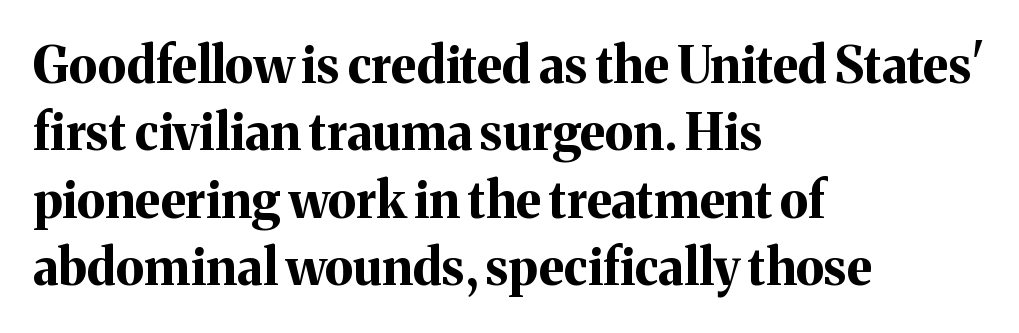
Q: Is the text bold? A: Yes.
Q: Is the text italic (slanted)? A: No, it is upright.
Q: Is the typeface a serif or a sans-serif typeface? A: Serif.
Q: Is the text underlined? A: No.
Q: How is the paragraph aligned? A: Left-aligned.
Q: Is the spacing between letters normal or unusually wide? A: Normal.
Q: Is the spacing between lines tight, normal or loose? A: Normal.
Q: Width (condensed, normal, or wide)? A: Normal.
Q: Stroke contrast? A: Medium.
Q: x-height? A: Medium.
Q: Monospaced? A: No.
